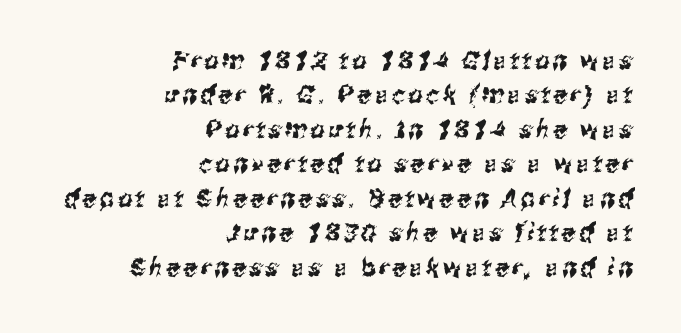
Each row of text sits above clean, open space. Notice how descenders clear the ascenders below comfortably — that's standard leading. The compositor pushed each line to the right boundary.
